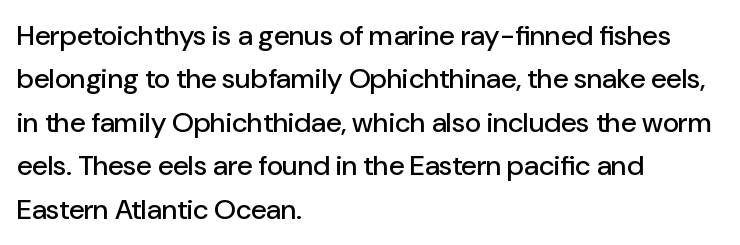
{"serif": "no", "italic": "no", "width": "normal", "stroke_contrast": "low", "x_height": "medium", "monospaced": "no", "underline": "no", "align": "left", "line_spacing": "normal", "line_spacing_ratio": 1.55, "letter_spacing": "normal", "letter_spacing_em": 0.0, "glyph_px": 28}
